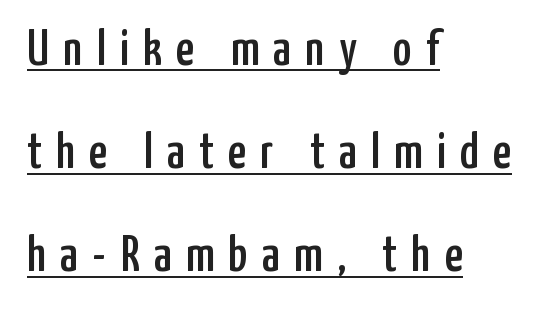
Type style note: lacks serifs. A typographer would call this underscored text. One glance says open: line gaps are wider than usual. Do the letters lean? They stand straight. The paragraph shown leans on its left margin.
